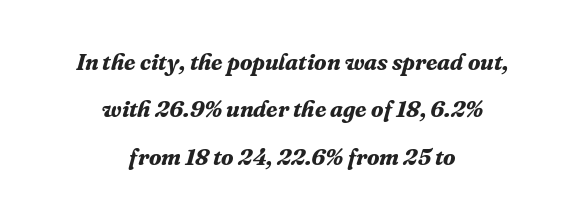
The image shows 23 px bold type, italic (leaning right); set centered, loose line spacing (2.06x), normal letter spacing, not underlined.
